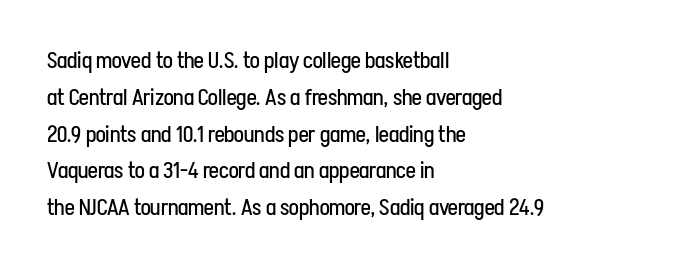
The image shows 23 px text type, upright; set left-aligned, normal line spacing (1.6x), normal letter spacing, not underlined.
